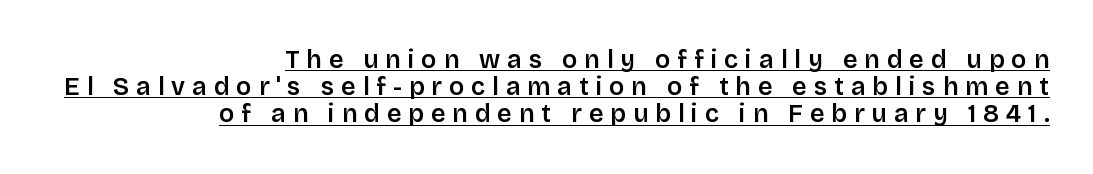
{"italic": "no", "bold": "semi", "underline": "yes", "align": "right", "line_spacing": "tight", "line_spacing_ratio": 1.09, "letter_spacing": "wide", "letter_spacing_em": 0.28, "glyph_px": 25}
